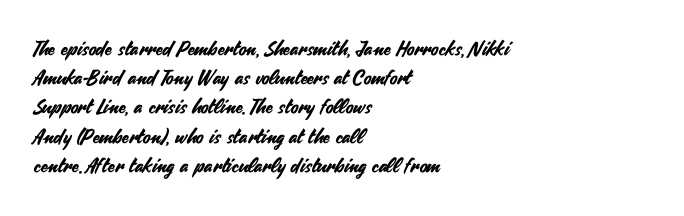
A bare baseline throughout the passage. Tracking value appears to be zero — textbook default spacing. The lines in this sample share a left origin and differ only in where they stop.
